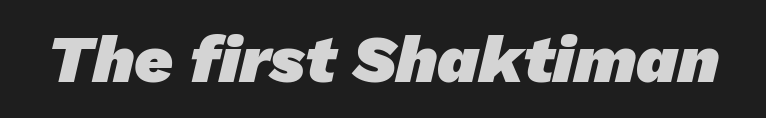
Look at the stroke-to-counter ratio: heavy, a bold. Honestly, there is no underline to notice here at all. Nope, no serifs anywhere on these letters. The letters advance in unequal steps, a hallmark of proportional type. Characters follow at the spacing the type designer built in.
